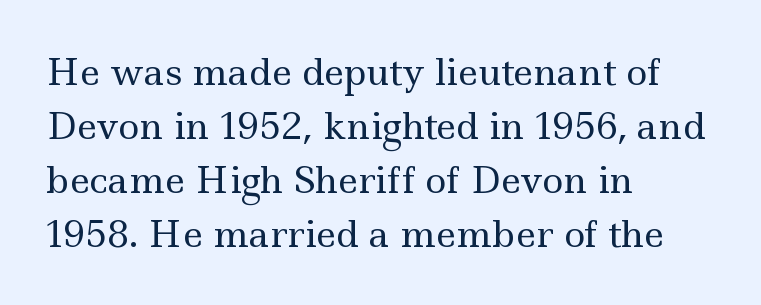
Q: Is the text bold? A: No.
Q: Is the text italic (slanted)? A: No, it is upright.
Q: Is the typeface a serif or a sans-serif typeface? A: Serif.
Q: Is the text underlined? A: No.
Q: How is the paragraph aligned? A: Left-aligned.
Q: Is the spacing between letters normal or unusually wide? A: Normal.
Q: Is the spacing between lines tight, normal or loose? A: Normal.
Q: Width (condensed, normal, or wide)? A: Wide.
Q: x-height? A: Small.
Q: Monospaced? A: No.
